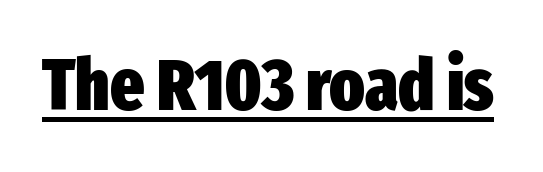
The image shows 72 px heavy, condensed sans-serif type, upright; set normal letter spacing, underlined; low stroke contrast and a medium x-height.
